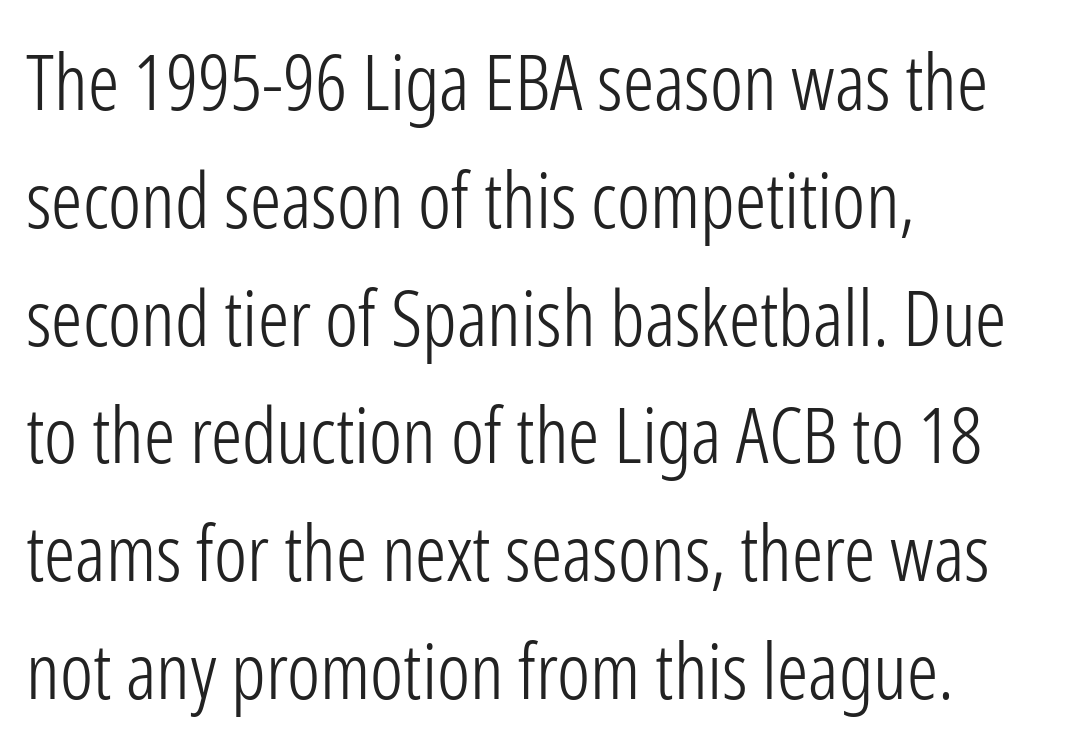
Clear beneath every line of the passage. Is the type heavy? It reads as light-to-regular instead. The setting favours the left margin, as ordinary paragraphs usually do. The type sits square on the baseline with zero lean. What's the leading like? Ordinary, nothing unusual.
